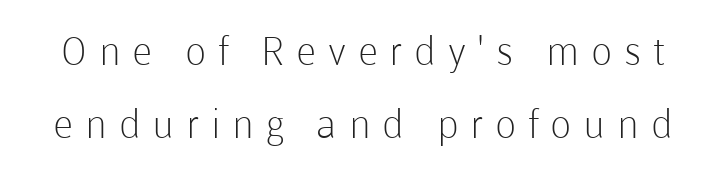
The image shows 39 px light sans-serif type, upright; set line spacing 1.87x, unusually wide letter spacing (+0.3 em), not underlined; low stroke contrast and a medium x-height.
